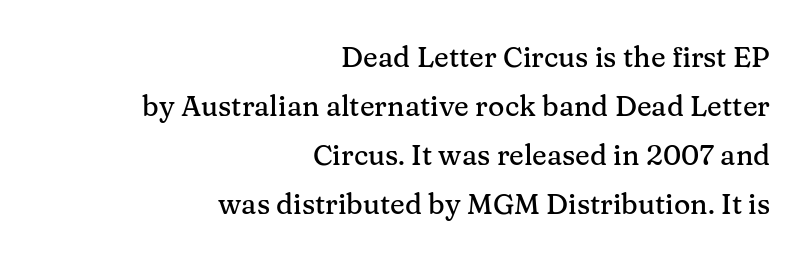
Q: Is the text italic (slanted)? A: No, it is upright.
Q: Is the typeface a serif or a sans-serif typeface? A: Serif.
Q: Is the text underlined? A: No.
Q: How is the paragraph aligned? A: Right-aligned.
Q: Is the spacing between letters normal or unusually wide? A: Normal.
Q: Width (condensed, normal, or wide)? A: Normal.
Q: Stroke contrast? A: Medium.
Q: x-height? A: Medium.
Q: Monospaced? A: No.
